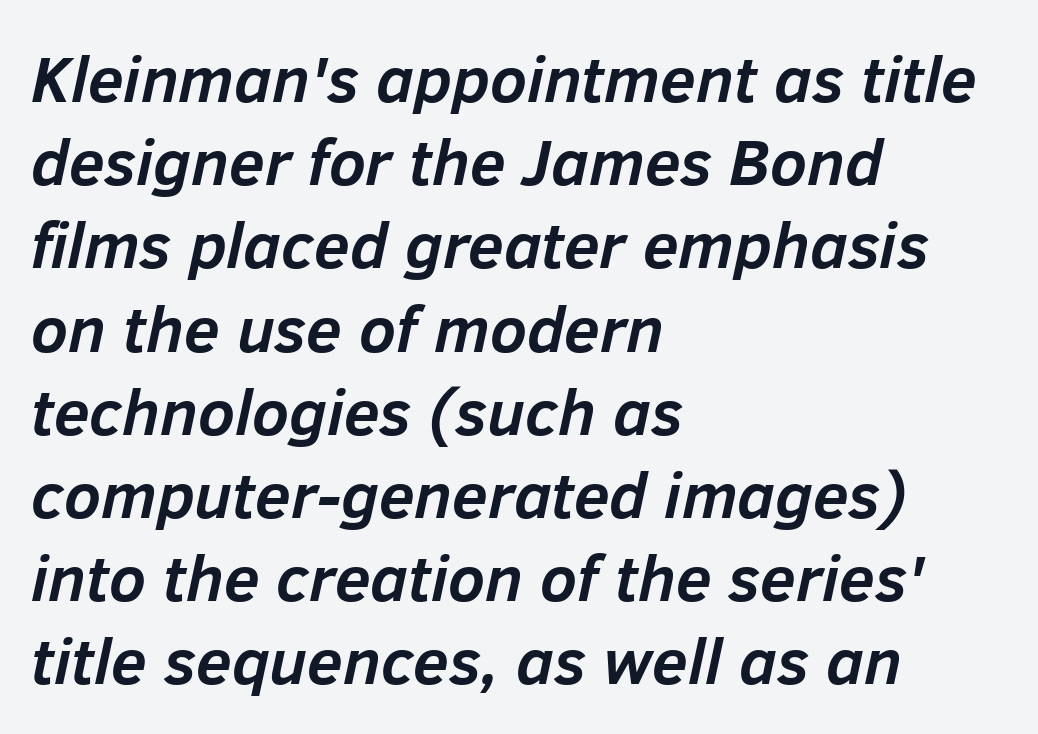
The image shows 65 px semibold type, italic (leaning right); set left-aligned, normal line spacing (1.28x), normal letter spacing, not underlined; low stroke contrast and a medium x-height.
